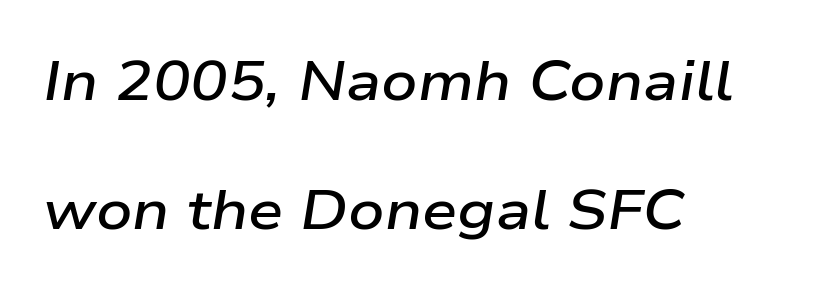
{"italic": "yes", "lean": "right", "slant_degrees": 9, "bold": "semi", "weight": "semibold", "width": "wide", "stroke_contrast": "low", "x_height": "medium", "monospaced": "no", "underline": "no", "align": "left", "line_spacing": "loose", "line_spacing_ratio": 2.31, "letter_spacing": "normal", "letter_spacing_em": 0.0, "glyph_px": 56}
